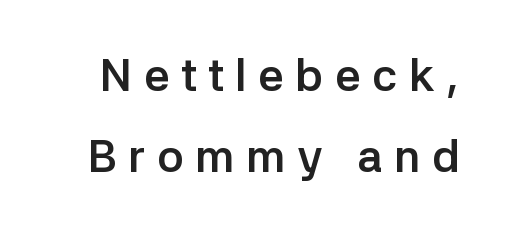
Q: Is the text bold? A: Yes.
Q: Is the text italic (slanted)? A: No, it is upright.
Q: Is the typeface a serif or a sans-serif typeface? A: Sans-serif.
Q: Is the text underlined? A: No.
Q: Is the spacing between letters normal or unusually wide? A: Unusually wide.
Q: Width (condensed, normal, or wide)? A: Normal.
Q: Stroke contrast? A: Low.
Q: x-height? A: Medium.
Q: Monospaced? A: No.
